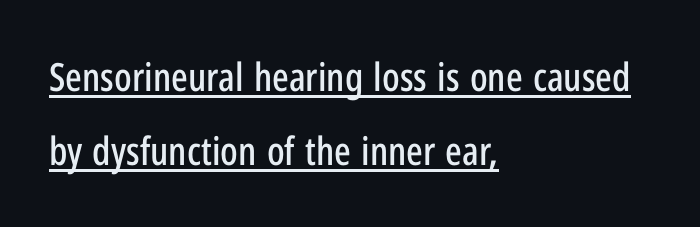
{"serif": "no", "italic": "no", "width": "condensed", "stroke_contrast": "low", "x_height": "medium", "monospaced": "no", "underline": "yes", "align": "left", "line_spacing": "loose", "line_spacing_ratio": 1.9, "letter_spacing": "normal", "letter_spacing_em": 0.0, "glyph_px": 39}
